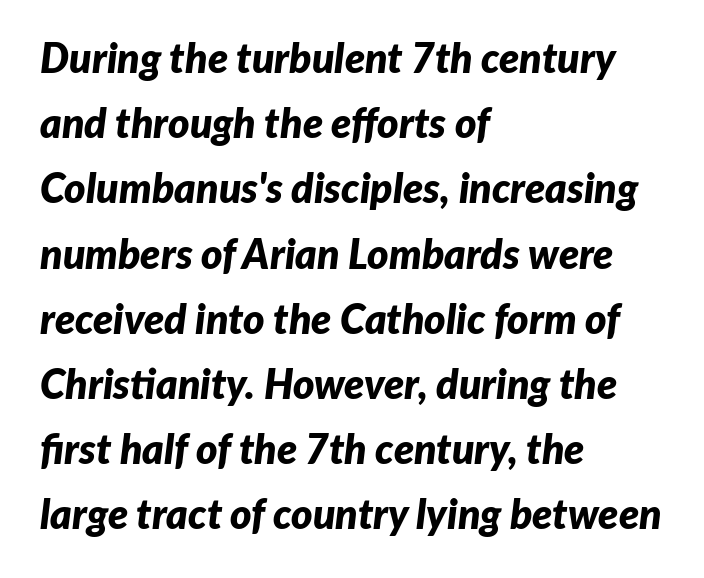
{"italic": "yes", "lean": "right", "slant_degrees": 7, "bold": "yes", "weight": "bold", "width": "normal", "stroke_contrast": "low", "x_height": "medium", "monospaced": "no", "underline": "no", "align": "left", "line_spacing": "normal", "line_spacing_ratio": 1.59, "letter_spacing": "normal", "letter_spacing_em": 0.0, "glyph_px": 41}
